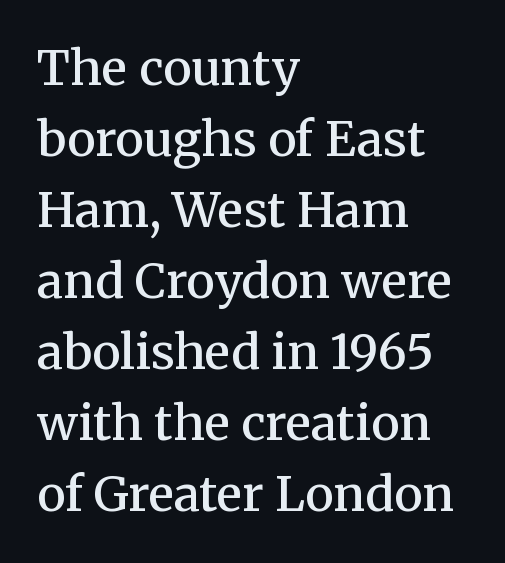
The image shows 48 px semibold serif type, upright; set left-aligned, normal line spacing (1.48x), normal letter spacing, not underlined; medium stroke contrast and a medium x-height.
